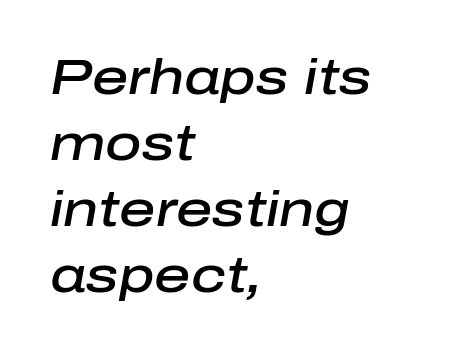
{"italic": "yes", "lean": "right", "slant_degrees": 10, "bold": "semi", "weight": "semibold", "width": "normal", "stroke_contrast": "low", "x_height": "medium", "monospaced": "no", "underline": "no", "align": "left", "line_spacing": "normal", "line_spacing_ratio": 1.32, "letter_spacing": "normal", "letter_spacing_em": 0.0, "glyph_px": 50}
